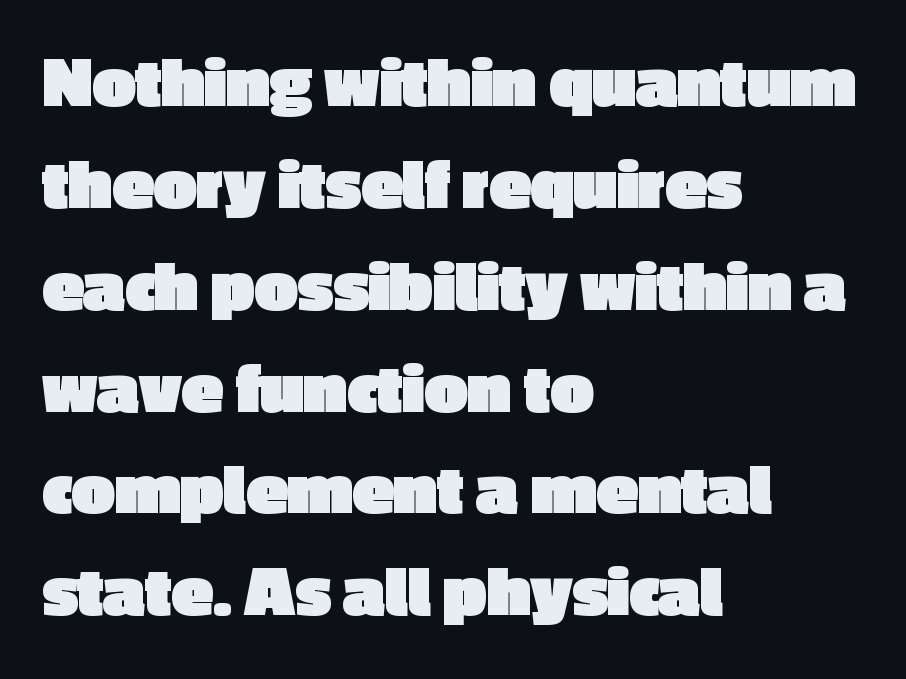
{"serif": "no", "italic": "no", "bold": "yes", "weight": "heavy", "width": "normal", "x_height": "medium", "monospaced": "no", "underline": "no", "align": "left", "line_spacing": "normal", "line_spacing_ratio": 1.34, "letter_spacing": "normal", "letter_spacing_em": 0.0, "glyph_px": 76}
